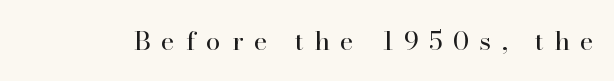
The image shows 26 px text type, upright; set unusually wide letter spacing (+0.41 em), not underlined.
